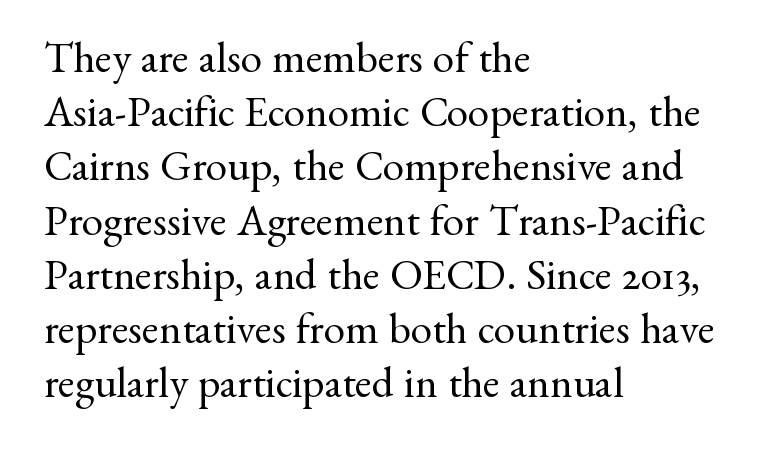
{"serif": "yes", "italic": "no", "bold": "no", "weight": "regular", "width": "normal", "stroke_contrast": "medium", "x_height": "small", "monospaced": "no", "underline": "no", "align": "left", "line_spacing": "normal", "line_spacing_ratio": 1.26, "letter_spacing": "normal", "letter_spacing_em": 0.0, "glyph_px": 43}
